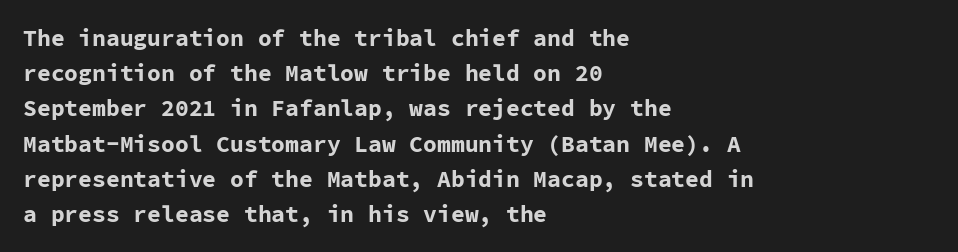
Each new line begins a customary step beneath the previous one. This rendering leaves character spacing at its baseline value. The lettering stays uniformly vertical, giving the passage a roman look. This rendering features lettering with no underline. A student would call this left alignment; a typographer would say flush left, rag right. Is the type bold? Yes — the strokes are clearly thick and heavy.
